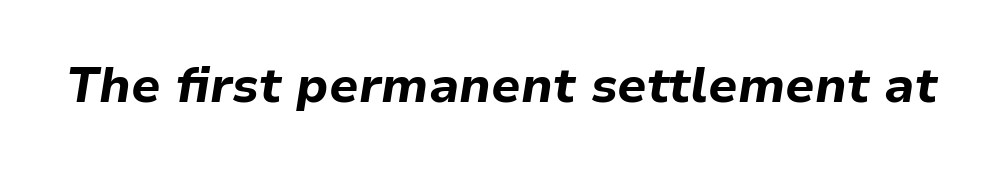
The image shows 49 px bold type, italic (leaning right); set normal letter spacing, not underlined; low stroke contrast and a medium x-height.
